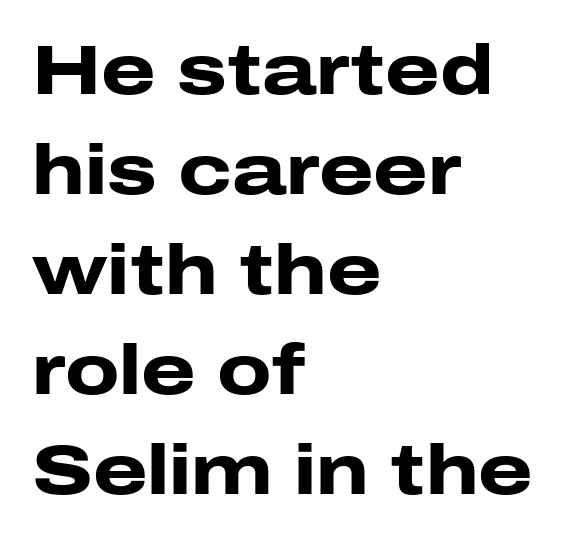
The passage shown is emphatically bold. In terms of posture, this sample is upright. Serifs: no, the terminals of the letterforms are clean. Inter-character spacing is left at the font's built-in metrics.
